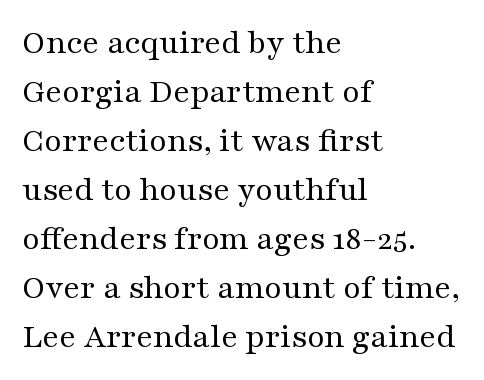
The image shows 34 px regular-weight, wide serif type, upright; set left-aligned, normal line spacing (1.44x), normal letter spacing, not underlined; medium stroke contrast and a medium x-height.
